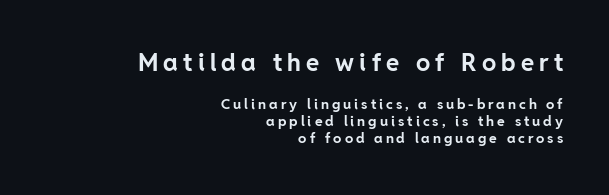
Q: Is the text bold? A: Yes.
Q: Is the text italic (slanted)? A: No, it is upright.
Q: Is the text underlined? A: No.
Q: How is the paragraph aligned? A: Right-aligned.
Q: Is the spacing between letters normal or unusually wide? A: Unusually wide.
Q: Which block of text is set in a larger size, the first (top) or the second (bottom)? A: The first (top) one.
